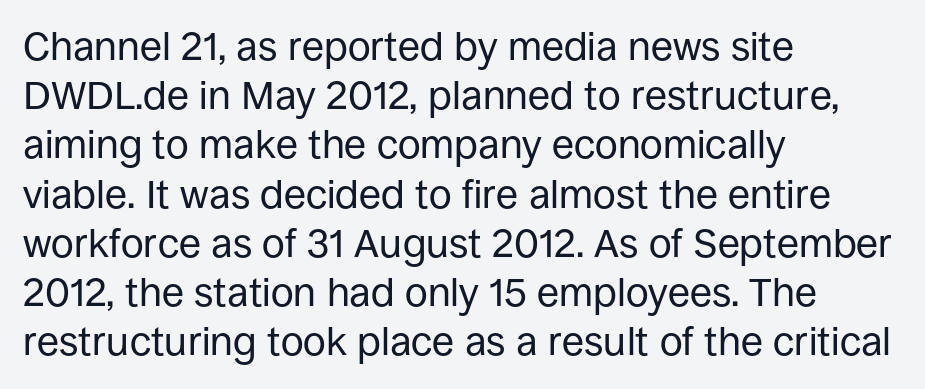
Do the letters lean? They stand straight. The strip under each line holds only bare page. Nope, no serifs anywhere on these letters. The typeface has the unassuming heft of standard copy or less. Observe the ordinary spacing: letters are neighbours, not strangers.
